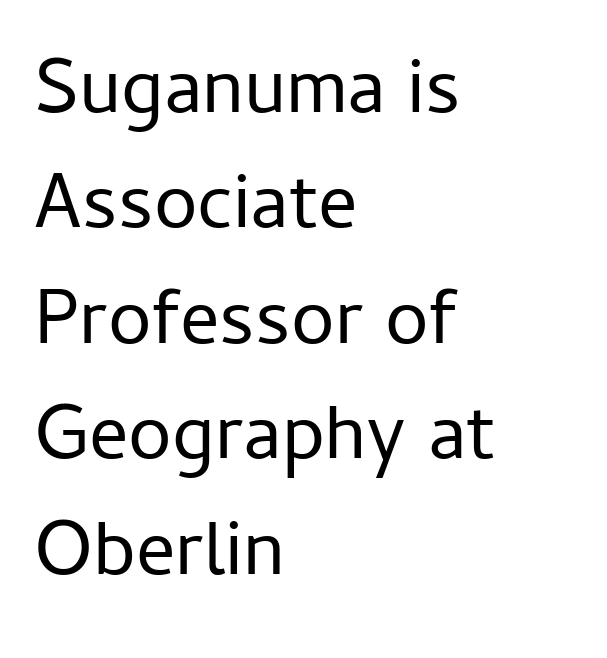
Q: Is the text bold? A: No.
Q: Is the text italic (slanted)? A: No, it is upright.
Q: Is the typeface a serif or a sans-serif typeface? A: Sans-serif.
Q: Is the text underlined? A: No.
Q: How is the paragraph aligned? A: Left-aligned.
Q: Is the spacing between letters normal or unusually wide? A: Normal.
Q: Is the spacing between lines tight, normal or loose? A: Normal.
Q: Width (condensed, normal, or wide)? A: Normal.
Q: Stroke contrast? A: Low.
Q: x-height? A: Medium.
Q: Monospaced? A: No.
